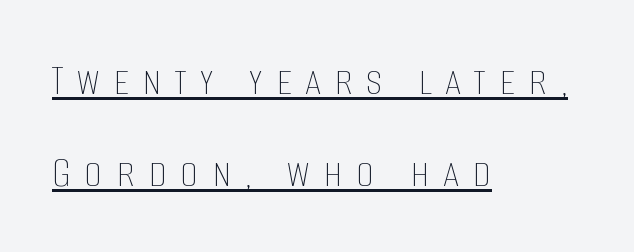
The image shows 46 px thin, condensed type, upright; set left-aligned, loose line spacing (1.99x), unusually wide letter spacing (+0.29 em), underlined; low stroke contrast and a large x-height.
